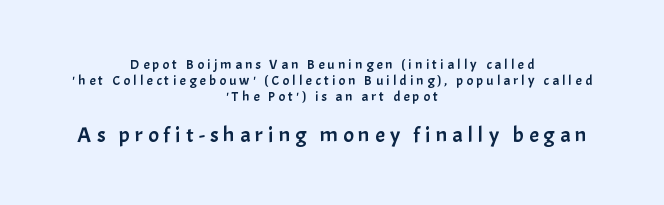
The image shows 22 px text type, upright; set centered, tight line spacing (1.14x), unusually wide letter spacing (+0.23 em), not underlined; the second (bottom) block is 1.57x larger.
